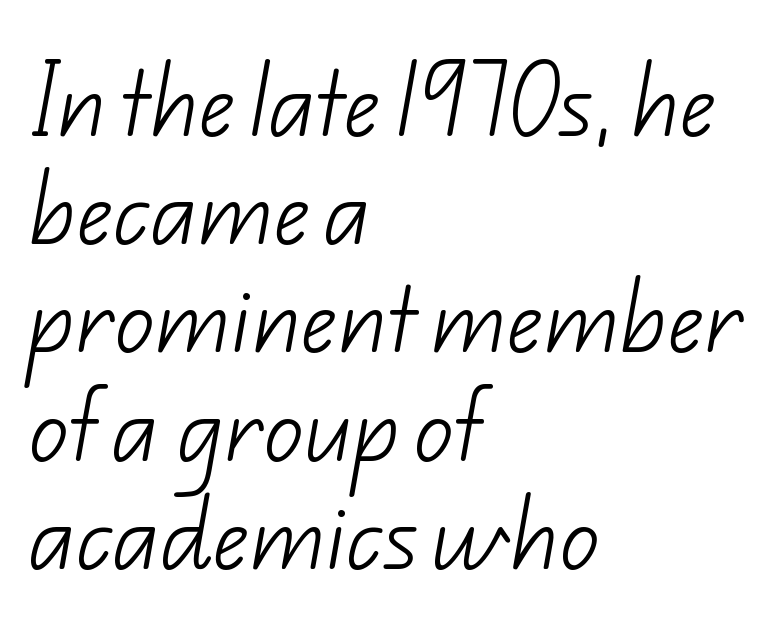
Nobody drew a line under any word here. Font category for this specimen: sans-serif. These lines sit exactly where default settings would place them. These lines keep a tight, regular rhythm from letter to letter.
